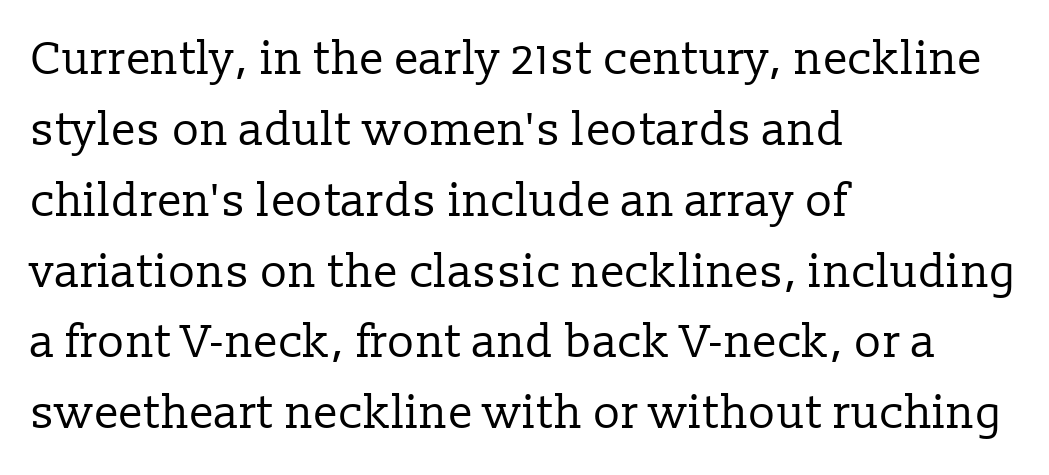
{"serif": "yes", "italic": "no", "bold": "no", "weight": "regular", "width": "normal", "stroke_contrast": "low", "x_height": "medium", "monospaced": "no", "underline": "no", "align": "left", "line_spacing": "normal", "line_spacing_ratio": 1.54, "letter_spacing": "normal", "letter_spacing_em": 0.0, "glyph_px": 46}
